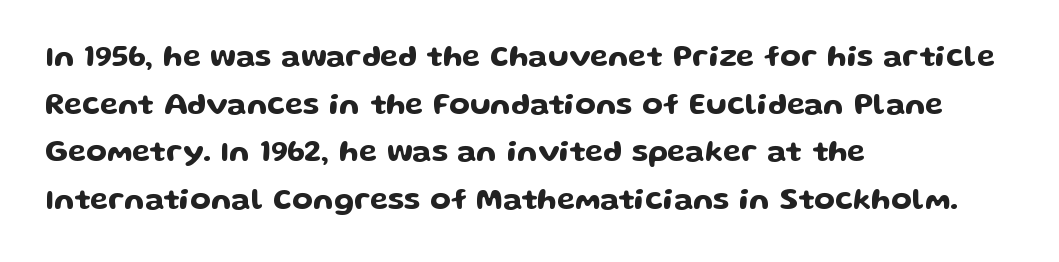
The tracking reads as untouched default to a designer's eye. You can tell it's not italic because the verticals are truly vertical. A student would call this left alignment; a typographer would say flush left, rag right. The passage shown is typed in a proportional face where columns would drift. Line spacing here is normal.
